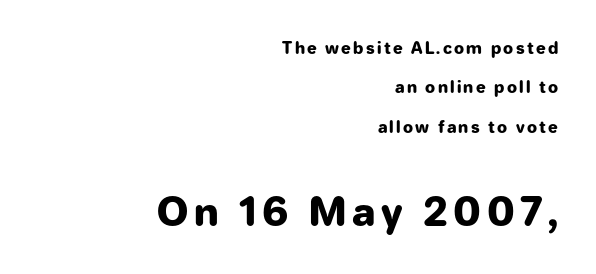
{"serif": "no", "italic": "no", "bold": "yes", "weight": "heavy", "width": "normal", "stroke_contrast": "low", "x_height": "medium", "monospaced": "no", "underline": "no", "align": "right", "line_spacing": "loose", "line_spacing_ratio": 2.46, "larger_block": "second", "size_ratio": 2.44, "glyph_px": 39}
